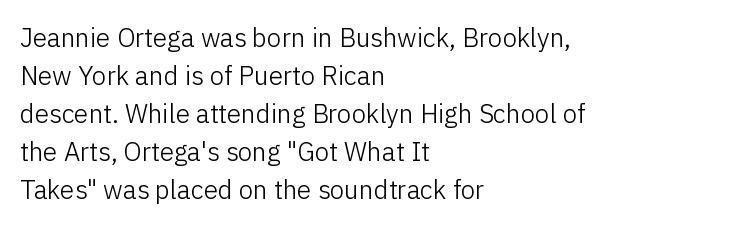
{"italic": "no", "bold": "no", "underline": "no", "align": "left", "line_spacing": "normal", "line_spacing_ratio": 1.46, "letter_spacing": "normal", "letter_spacing_em": 0.0, "glyph_px": 26}
